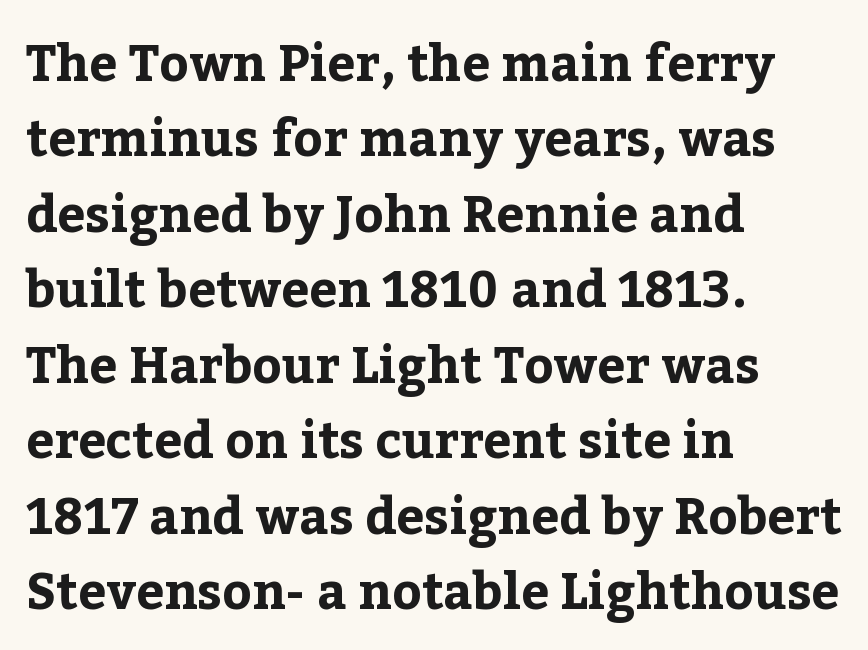
Q: Is the text bold? A: Yes.
Q: Is the text italic (slanted)? A: No, it is upright.
Q: Is the typeface a serif or a sans-serif typeface? A: Serif.
Q: Is the text underlined? A: No.
Q: How is the paragraph aligned? A: Left-aligned.
Q: Is the spacing between letters normal or unusually wide? A: Normal.
Q: Is the spacing between lines tight, normal or loose? A: Normal.
Q: Width (condensed, normal, or wide)? A: Normal.
Q: Stroke contrast? A: Low.
Q: x-height? A: Medium.
Q: Monospaced? A: No.
